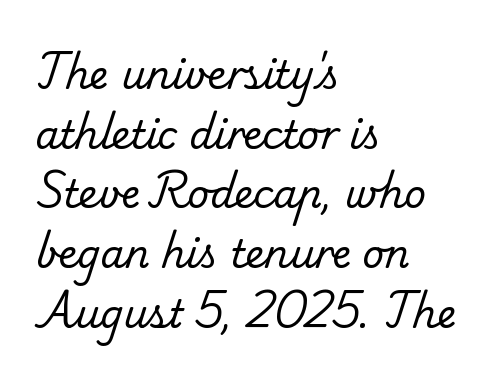
These lines keep a tight, regular rhythm from letter to letter. What's the leading like? Ordinary, nothing unusual. Type style note: has serifs. The passage shown is not bold in any degree. If you drew a ruler down the left edge, every line would touch it.
